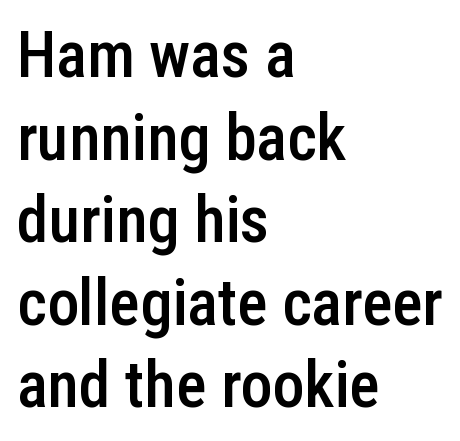
Q: Is the text bold? A: Semi-bold.
Q: Is the text italic (slanted)? A: No, it is upright.
Q: Is the typeface a serif or a sans-serif typeface? A: Sans-serif.
Q: Is the text underlined? A: No.
Q: How is the paragraph aligned? A: Left-aligned.
Q: Is the spacing between letters normal or unusually wide? A: Normal.
Q: Is the spacing between lines tight, normal or loose? A: Normal.
Q: Width (condensed, normal, or wide)? A: Condensed.
Q: Stroke contrast? A: Low.
Q: x-height? A: Medium.
Q: Monospaced? A: No.
